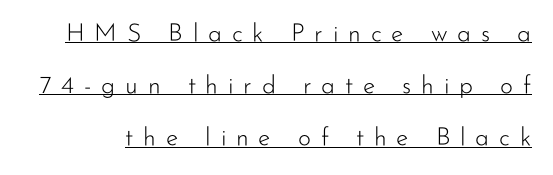
The image shows 25 px text type, upright; set loose line spacing (2.09x), unusually wide letter spacing (+0.39 em), underlined.
